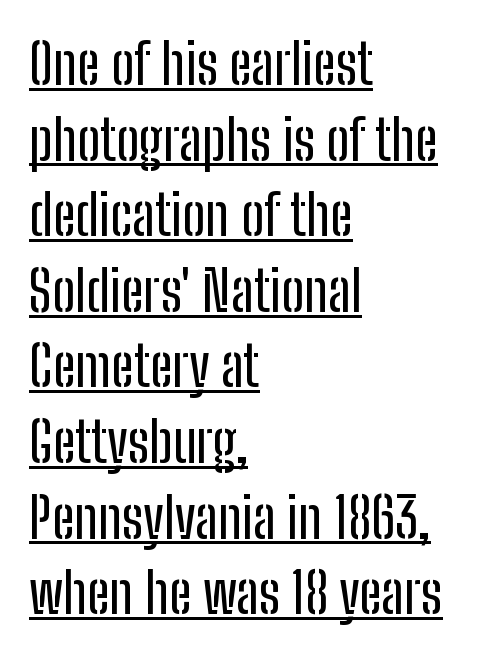
Q: Is the text italic (slanted)? A: No, it is upright.
Q: Is the typeface a serif or a sans-serif typeface? A: Sans-serif.
Q: Is the text underlined? A: Yes.
Q: How is the paragraph aligned? A: Left-aligned.
Q: Is the spacing between letters normal or unusually wide? A: Normal.
Q: Is the spacing between lines tight, normal or loose? A: Normal.
Q: Width (condensed, normal, or wide)? A: Condensed.
Q: Stroke contrast? A: Low.
Q: x-height? A: Medium.
Q: Monospaced? A: No.
